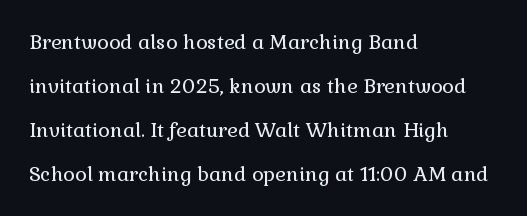
{"italic": "no", "bold": "no", "underline": "no", "align": "left", "line_spacing": "loose", "line_spacing_ratio": 2.2, "letter_spacing": "normal", "letter_spacing_em": 0.0, "glyph_px": 20}
